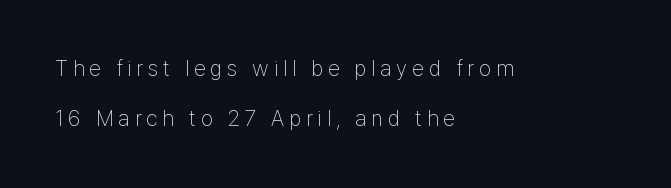
{"italic": "no", "bold": "no", "underline": "no", "align": "left", "line_spacing": "loose", "line_spacing_ratio": 2.28, "letter_spacing": "wide", "letter_spacing_em": 0.22, "glyph_px": 22}
